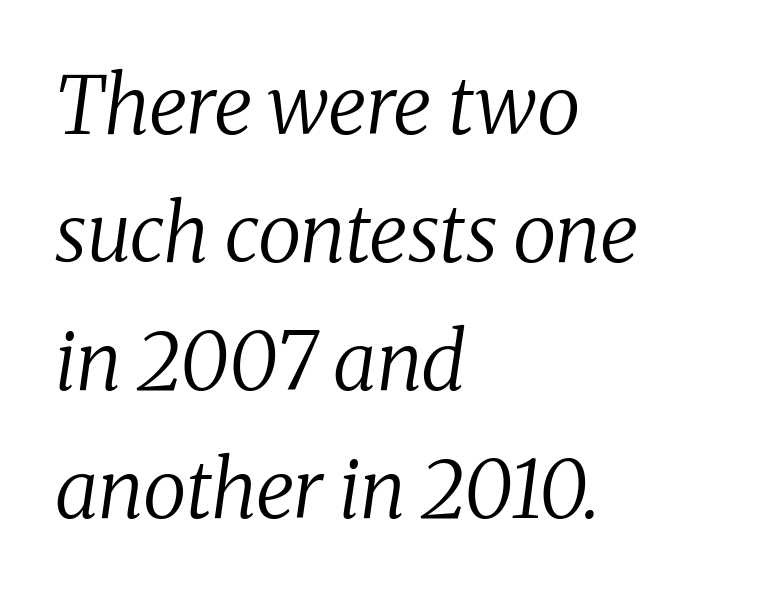
{"serif": "yes", "italic": "yes", "lean": "right", "slant_degrees": 8, "bold": "no", "weight": "regular", "width": "normal", "stroke_contrast": "medium", "x_height": "medium", "monospaced": "no", "underline": "no", "align": "left", "line_spacing": "normal", "line_spacing_ratio": 1.6, "letter_spacing": "normal", "letter_spacing_em": 0.0, "glyph_px": 80}
